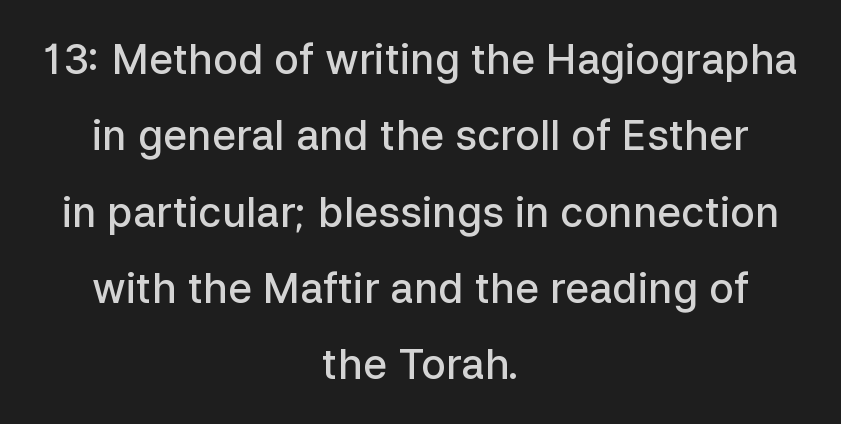
The space beneath each line is pristine and unruled. Posture: vertical. The gaps between neighbouring characters are ordinary and unremarkable. Centered paragraph, ragged on both sides.
